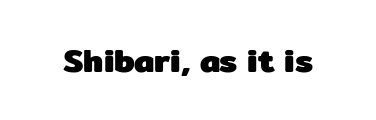
Q: Is the text bold? A: Yes.
Q: Is the text italic (slanted)? A: No, it is upright.
Q: Is the typeface a serif or a sans-serif typeface? A: Sans-serif.
Q: Is the text underlined? A: No.
Q: Is the spacing between letters normal or unusually wide? A: Normal.
Q: Width (condensed, normal, or wide)? A: Normal.
Q: Stroke contrast? A: Low.
Q: x-height? A: Medium.
Q: Monospaced? A: No.
